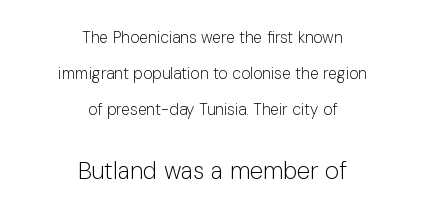
{"italic": "no", "bold": "no", "underline": "no", "align": "center", "line_spacing": "loose", "line_spacing_ratio": 2.26, "letter_spacing": "normal", "letter_spacing_em": 0.0, "larger_block": "second", "size_ratio": 1.5, "glyph_px": 24}
